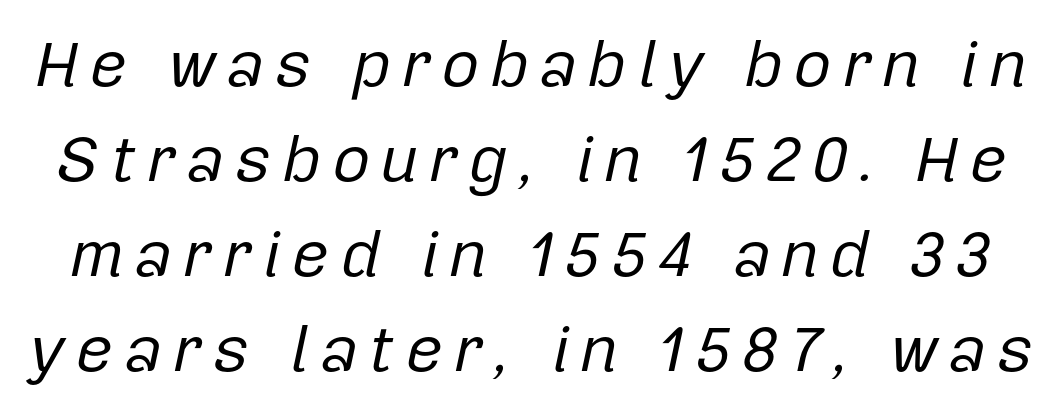
{"italic": "yes", "lean": "right", "slant_degrees": 12, "bold": "no", "weight": "regular", "width": "normal", "stroke_contrast": "low", "x_height": "medium", "monospaced": "no", "underline": "no", "line_spacing": "normal", "line_spacing_ratio": 1.44, "glyph_px": 66}
